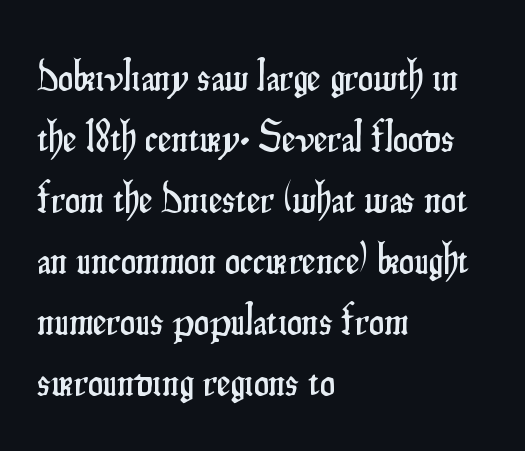
The image shows 43 px condensed sans-serif type, upright; set left-aligned, normal line spacing (1.42x), normal letter spacing, not underlined; low stroke contrast and a small x-height.
